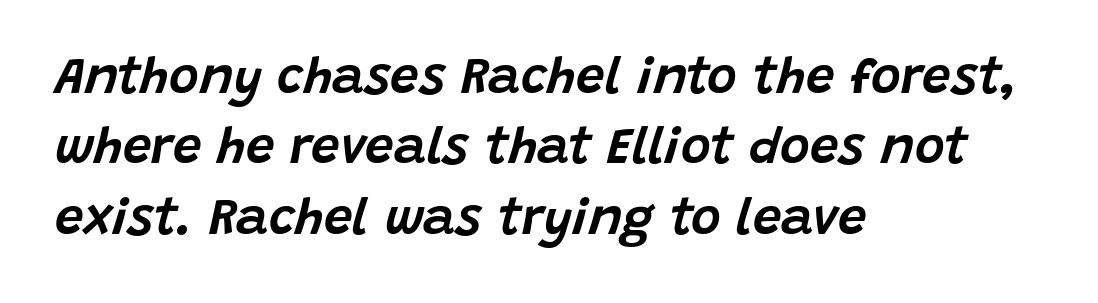
The image shows 51 px text type, italic (leaning right); set left-aligned, normal line spacing (1.38x), normal letter spacing, not underlined; low stroke contrast and a large x-height.
